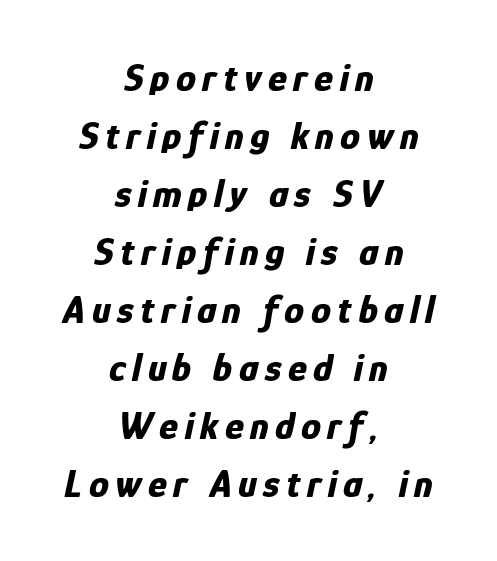
{"italic": "yes", "lean": "right", "slant_degrees": 12, "bold": "yes", "weight": "bold", "width": "condensed", "stroke_contrast": "low", "x_height": "medium", "monospaced": "no", "underline": "no", "align": "center", "line_spacing": "normal", "line_spacing_ratio": 1.45, "glyph_px": 40}
